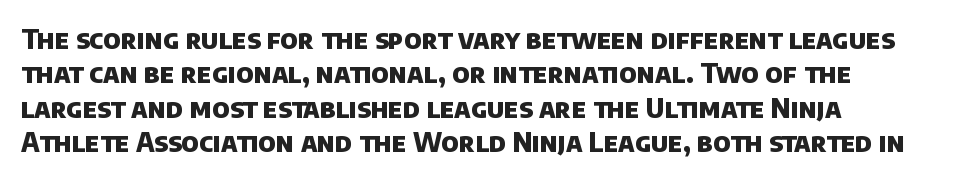
{"bold": "yes", "underline": "no", "align": "left", "line_spacing": "normal", "line_spacing_ratio": 1.27, "letter_spacing": "normal", "letter_spacing_em": 0.0, "glyph_px": 27}
